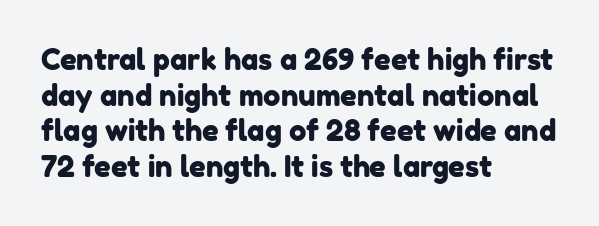
Q: Is the typeface a serif or a sans-serif typeface? A: Sans-serif.
Q: Is the text underlined? A: No.
Q: How is the paragraph aligned? A: Left-aligned.
Q: Is the spacing between letters normal or unusually wide? A: Normal.
Q: Width (condensed, normal, or wide)? A: Normal.
Q: Stroke contrast? A: Low.
Q: x-height? A: Medium.
Q: Monospaced? A: No.
